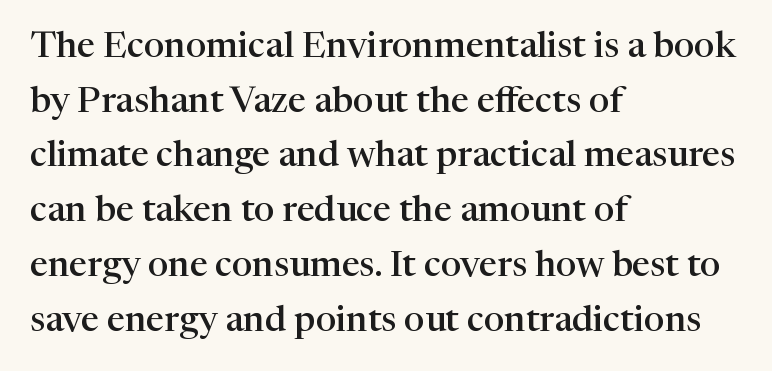
Varying glyph widths throughout — classic text-font behaviour. These lines carry some extra weight — a demibold, not a full bold. Type style note: has serifs. The designer left line spacing at the default. Nope, not italic — everything's standing straight.
